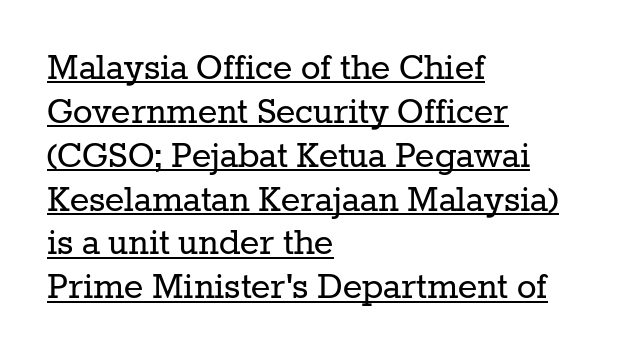
{"serif": "yes", "italic": "no", "bold": "no", "weight": "regular", "width": "normal", "stroke_contrast": "low", "x_height": "medium", "monospaced": "no", "underline": "yes", "align": "left", "line_spacing": "tight", "line_spacing_ratio": 1.07, "letter_spacing": "normal", "letter_spacing_em": 0.0, "glyph_px": 41}
